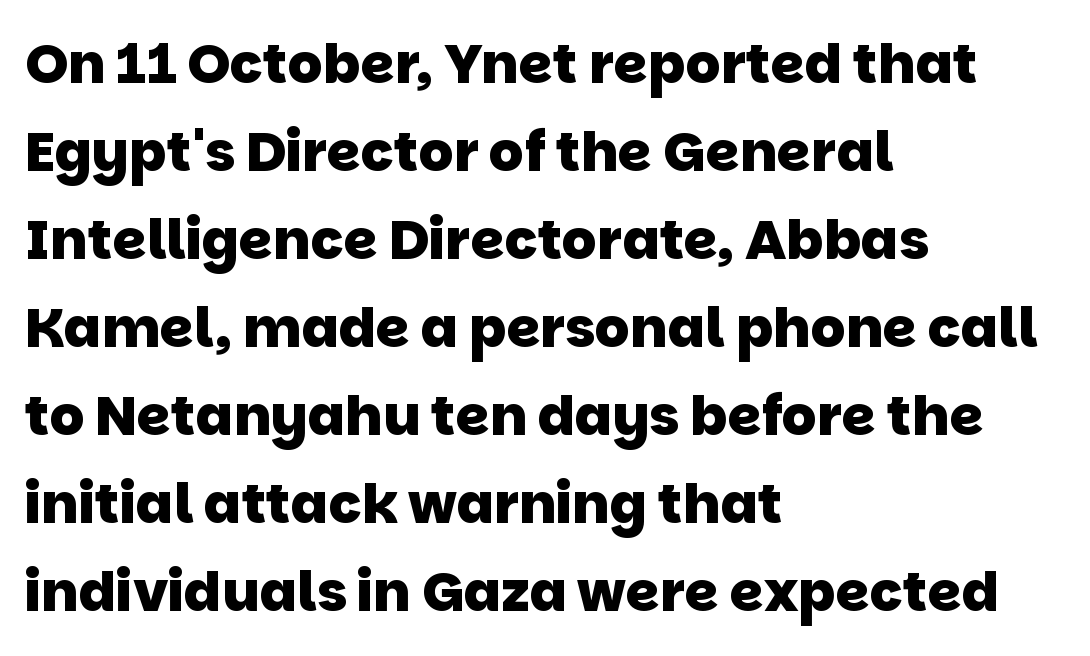
The image shows 55 px heavy sans-serif type; set left-aligned, normal line spacing (1.6x), normal letter spacing, not underlined; low stroke contrast and a large x-height.
